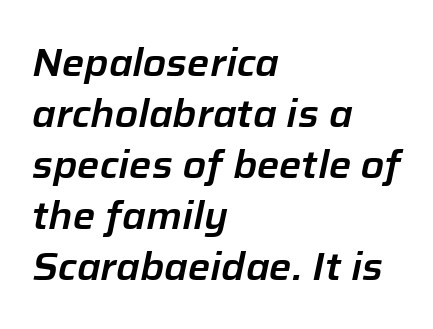
{"italic": "yes", "lean": "right", "slant_degrees": 12, "width": "normal", "stroke_contrast": "low", "x_height": "medium", "monospaced": "no", "underline": "no", "align": "left", "line_spacing": "normal", "line_spacing_ratio": 1.34, "letter_spacing": "normal", "letter_spacing_em": 0.0, "glyph_px": 38}
